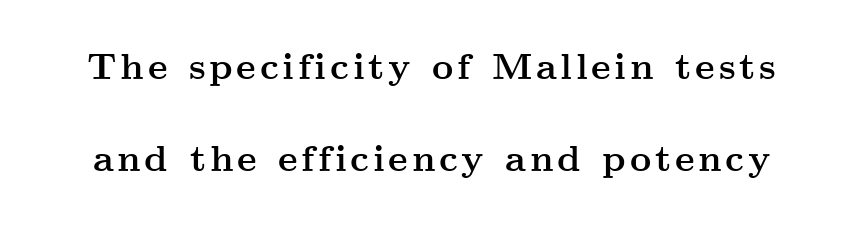
This rendering features lettering with no underline. Designer's note — italics off, roman on. Serif or sans? Serif — the stroke terminals have little feet. The letters advance in unequal steps, a hallmark of proportional type. Plenty of ink on the page — the face is bold. Each new line begins a long way beneath the previous one.
